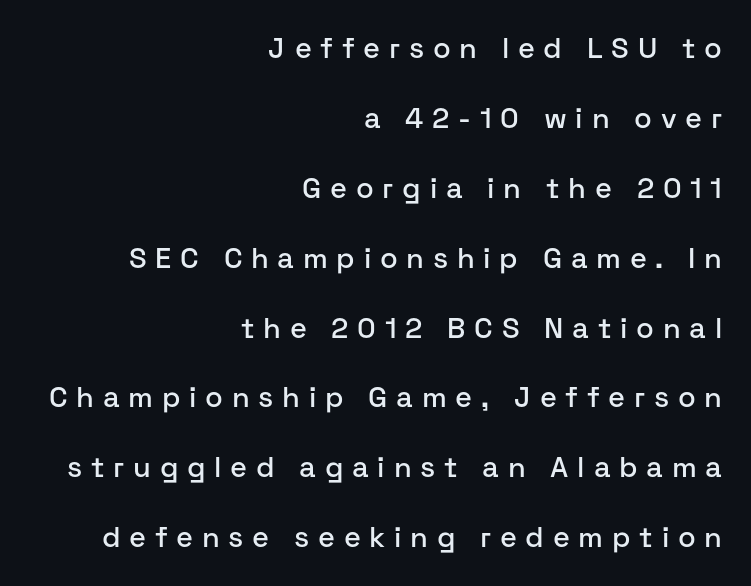
Q: Is the text italic (slanted)? A: No, it is upright.
Q: Is the typeface a serif or a sans-serif typeface? A: Sans-serif.
Q: Is the text underlined? A: No.
Q: How is the paragraph aligned? A: Right-aligned.
Q: Is the spacing between letters normal or unusually wide? A: Unusually wide.
Q: Is the spacing between lines tight, normal or loose? A: Loose.
Q: Width (condensed, normal, or wide)? A: Normal.
Q: Stroke contrast? A: Low.
Q: x-height? A: Medium.
Q: Monospaced? A: No.
